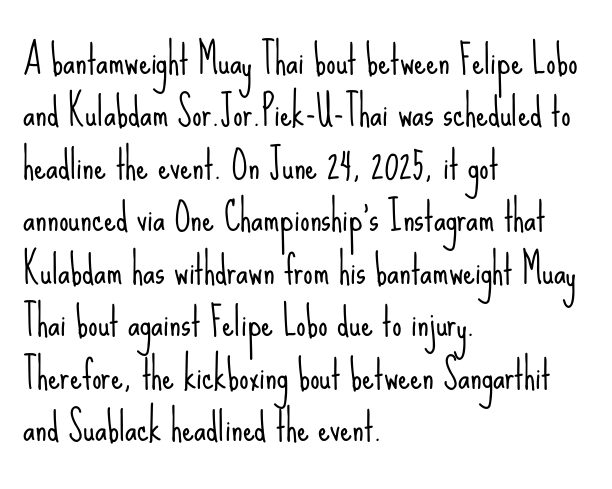
{"serif": "no", "italic": "no", "bold": "no", "weight": "light", "width": "condensed", "stroke_contrast": "low", "x_height": "small", "monospaced": "no", "underline": "no", "align": "left", "line_spacing": "normal", "line_spacing_ratio": 1.38, "letter_spacing": "normal", "letter_spacing_em": 0.0, "glyph_px": 38}
